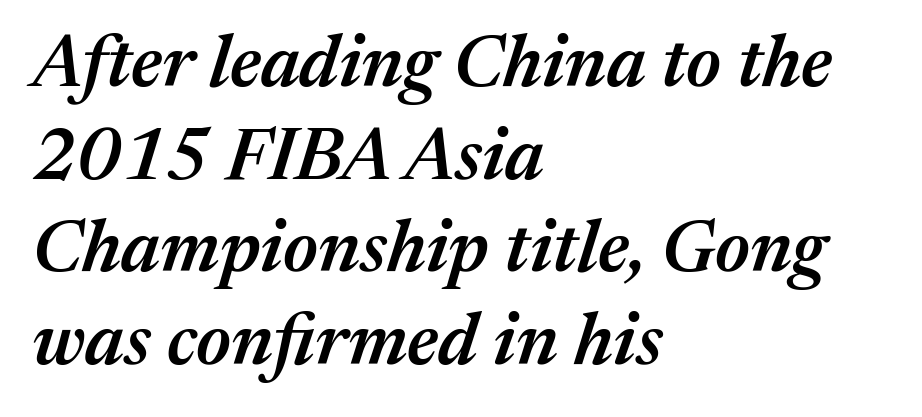
{"italic": "yes", "lean": "right", "slant_degrees": 17, "bold": "semi", "weight": "semibold", "width": "normal", "stroke_contrast": "medium", "x_height": "medium", "monospaced": "no", "underline": "no", "align": "left", "line_spacing": "normal", "line_spacing_ratio": 1.27, "letter_spacing": "normal", "letter_spacing_em": 0.0, "glyph_px": 73}
